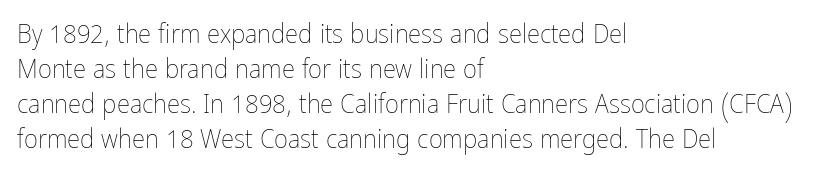
Style check: upright. Plain, unruled lines of type. The paragraph has a hard left edge and a soft right edge. This rendering leaves character spacing at its baseline value. A typesetter would call this leading conventional body-copy spacing. These glyphs show unthickened strokes, regular width or finer.
